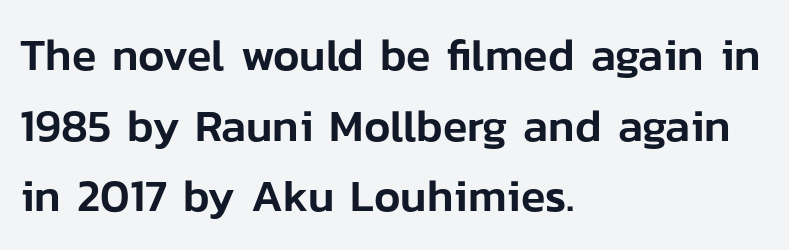
{"serif": "no", "italic": "no", "width": "normal", "stroke_contrast": "low", "x_height": "medium", "monospaced": "no", "underline": "no", "align": "left", "line_spacing": "normal", "line_spacing_ratio": 1.57, "letter_spacing": "normal", "letter_spacing_em": 0.0, "glyph_px": 45}
